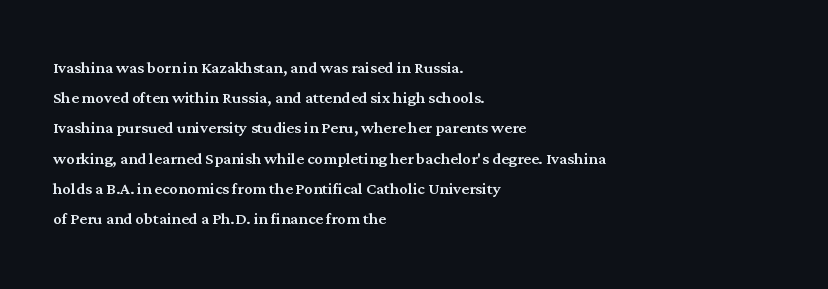
The lines sit at an ordinary, default distance from one another. In terms of posture, this sample is upright. What stands out about the letter spacing? Nothing — it is the standard amount. Leftover space on each line is placed entirely after the last word. Check the space under the baseline: it is left empty.
